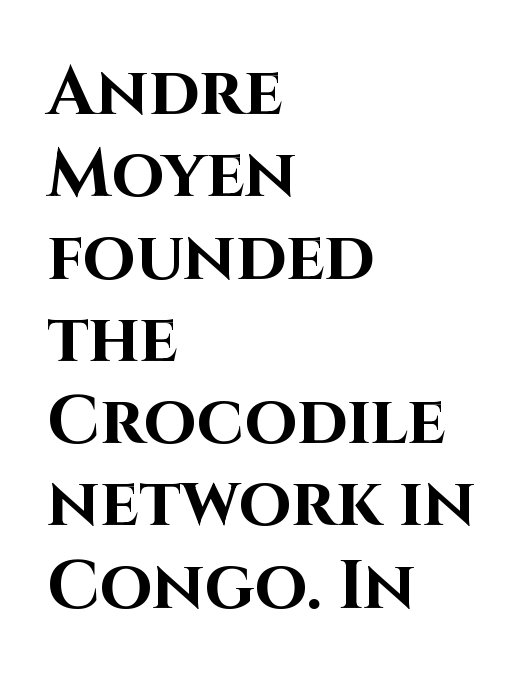
Q: Is the text bold? A: Yes.
Q: Is the text italic (slanted)? A: No, it is upright.
Q: Is the typeface a serif or a sans-serif typeface? A: Sans-serif.
Q: Is the text underlined? A: No.
Q: How is the paragraph aligned? A: Left-aligned.
Q: Is the spacing between letters normal or unusually wide? A: Normal.
Q: Width (condensed, normal, or wide)? A: Normal.
Q: Stroke contrast? A: High.
Q: x-height? A: Large.
Q: Monospaced? A: No.
